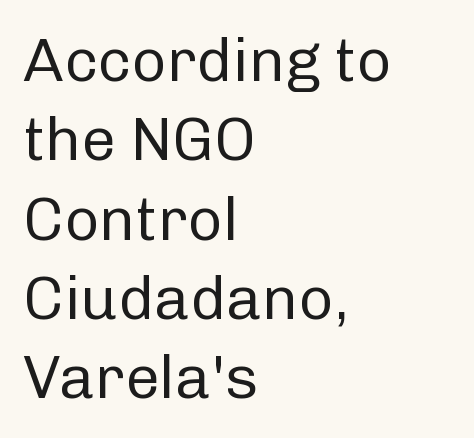
{"serif": "no", "italic": "no", "bold": "no", "weight": "regular", "width": "normal", "stroke_contrast": "low", "x_height": "medium", "monospaced": "no", "underline": "no", "align": "left", "line_spacing": "normal", "line_spacing_ratio": 1.3, "letter_spacing": "normal", "letter_spacing_em": 0.0, "glyph_px": 61}
